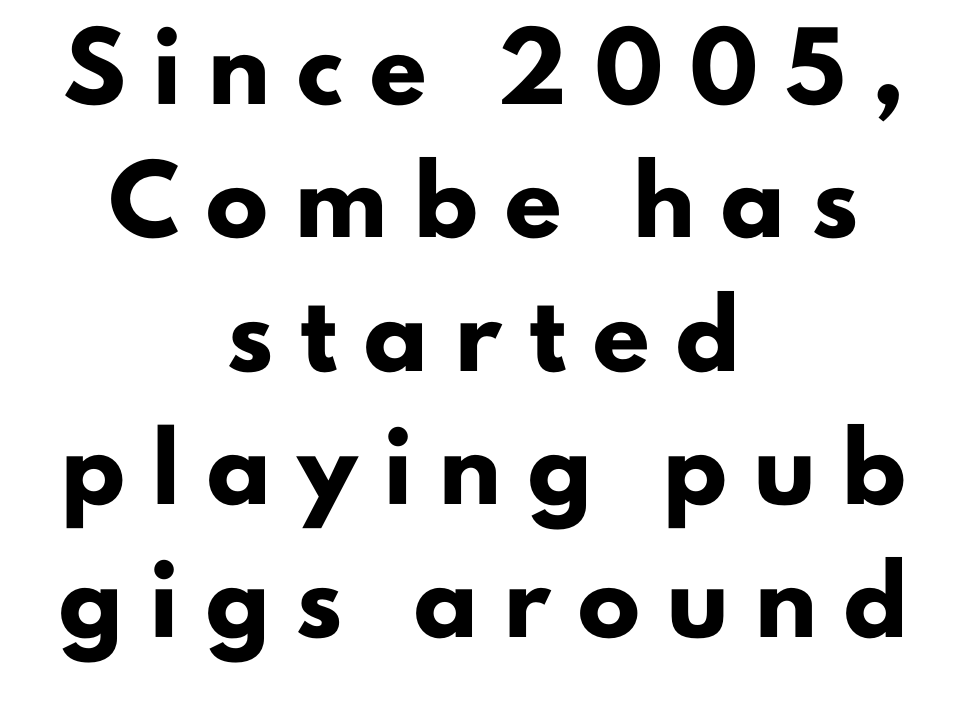
In terms of letterspacing, this is a distinctly airy, spread setting. Each row of text sits above clean, open space. Nothing sits at the stroke ends, so this counts as sans-serif. Alignment: centered.
